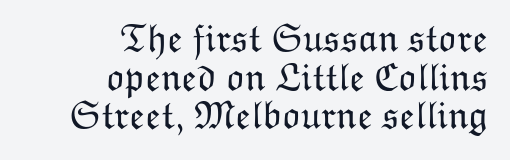
Q: Is the text bold? A: No.
Q: Is the text italic (slanted)? A: No, it is upright.
Q: Is the text underlined? A: No.
Q: How is the paragraph aligned? A: Right-aligned.
Q: Is the spacing between letters normal or unusually wide? A: Normal.
Q: Is the spacing between lines tight, normal or loose? A: Tight.
Q: Width (condensed, normal, or wide)? A: Normal.
Q: Stroke contrast? A: Low.
Q: x-height? A: Medium.
Q: Monospaced? A: No.
